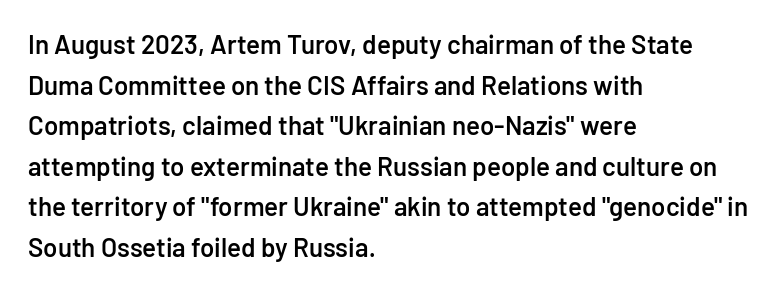
{"italic": "no", "bold": "semi", "underline": "no", "align": "left", "line_spacing": "normal", "line_spacing_ratio": 1.56, "letter_spacing": "normal", "letter_spacing_em": 0.0, "glyph_px": 26}
